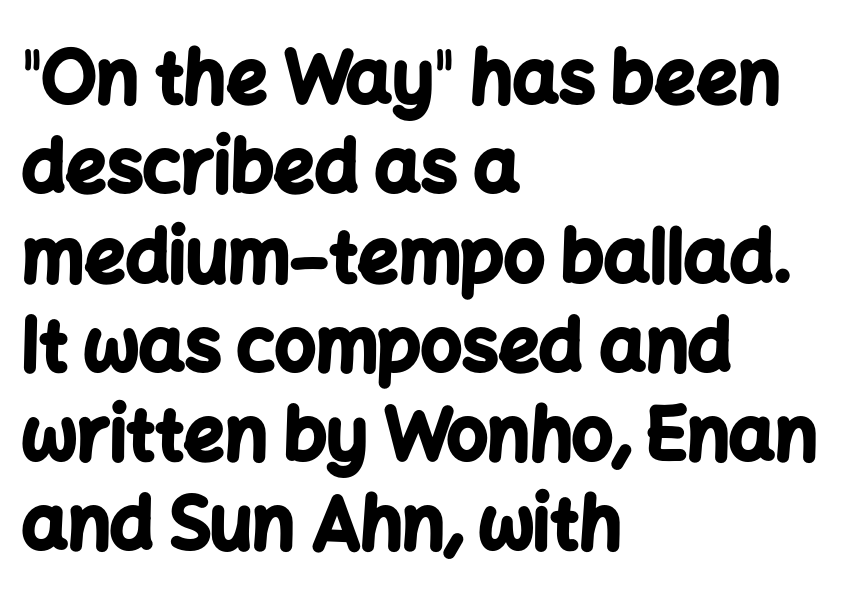
Q: Is the text bold? A: Yes.
Q: Is the text italic (slanted)? A: No, it is upright.
Q: Is the typeface a serif or a sans-serif typeface? A: Sans-serif.
Q: Is the text underlined? A: No.
Q: How is the paragraph aligned? A: Left-aligned.
Q: Is the spacing between letters normal or unusually wide? A: Normal.
Q: Width (condensed, normal, or wide)? A: Normal.
Q: Stroke contrast? A: Low.
Q: x-height? A: Medium.
Q: Monospaced? A: No.
